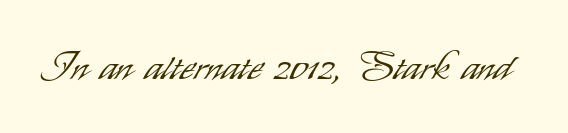
The image shows 40 px light, condensed sans-serif type; set normal letter spacing, not underlined; low stroke contrast and a small x-height.
